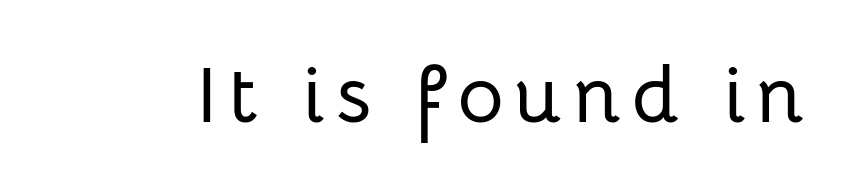
{"serif": "no", "italic": "no", "width": "normal", "stroke_contrast": "low", "x_height": "medium", "monospaced": "no", "underline": "no", "glyph_px": 79}
